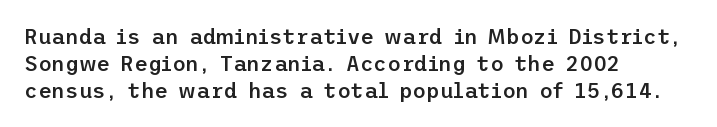
{"italic": "no", "bold": "semi", "underline": "no", "align": "left", "line_spacing": "normal", "line_spacing_ratio": 1.28, "letter_spacing": "normal", "letter_spacing_em": 0.0, "glyph_px": 21}
